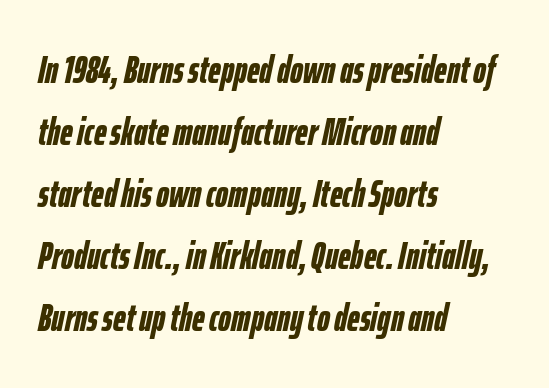
Leading matches the norm, producing a regular column. Compared with ordinary roman type, these characters are visibly tilted. Do the characters align in a grid? No, the font is proportional. The space directly below the letters is spotless.
